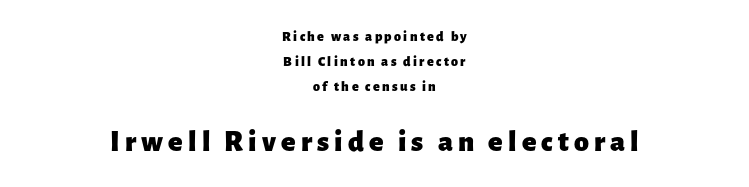
{"serif": "no", "italic": "no", "bold": "yes", "weight": "heavy", "width": "normal", "stroke_contrast": "low", "x_height": "medium", "monospaced": "no", "underline": "no", "align": "center", "line_spacing_ratio": 1.77, "larger_block": "second", "size_ratio": 2.14, "glyph_px": 30}
